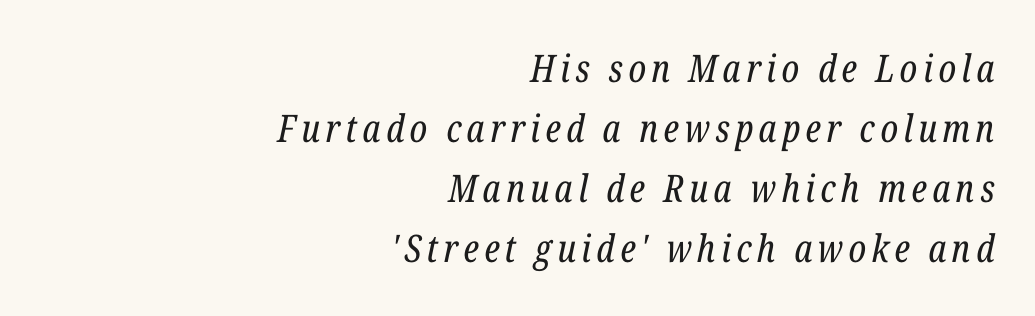
The image shows 38 px regular-weight, condensed serif type, italic (leaning right); set right-aligned, normal line spacing (1.58x), not underlined; low stroke contrast and a medium x-height.
